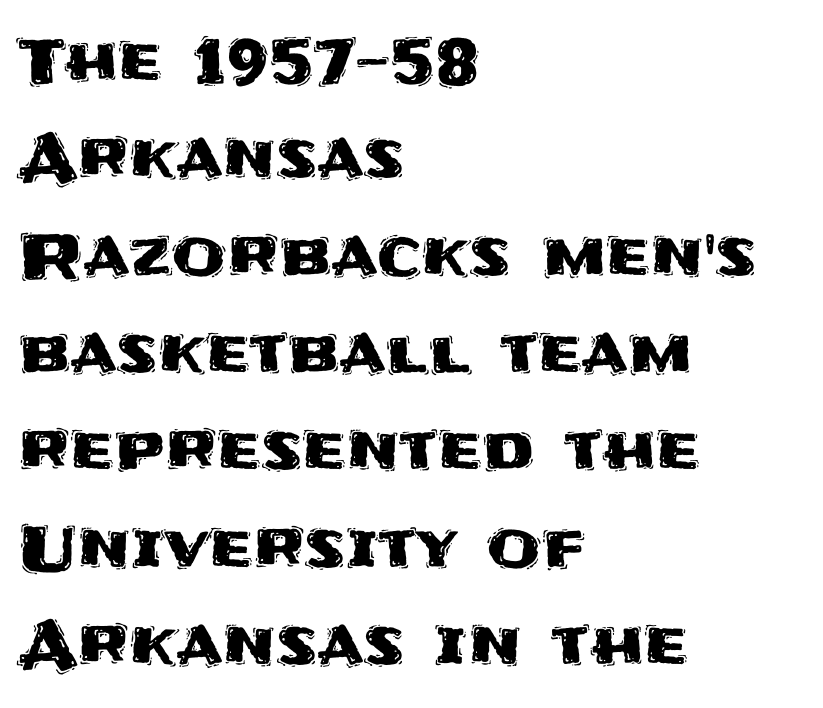
The image shows 62 px sans-serif type, upright; set left-aligned, normal line spacing (1.57x), normal letter spacing, not underlined; medium stroke contrast and a large x-height.
